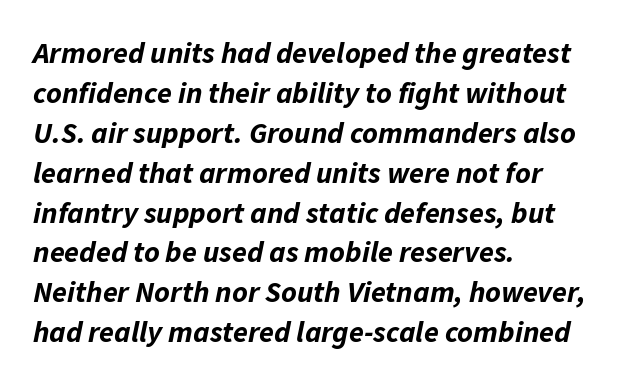
{"italic": "yes", "lean": "right", "slant_degrees": 11, "bold": "yes", "weight": "bold", "width": "normal", "stroke_contrast": "low", "x_height": "medium", "monospaced": "no", "underline": "no", "align": "left", "line_spacing": "normal", "line_spacing_ratio": 1.33, "letter_spacing": "normal", "letter_spacing_em": 0.0, "glyph_px": 30}
